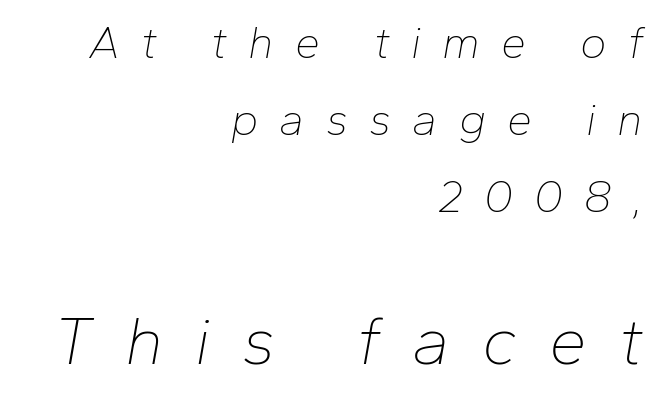
The image shows 68 px thin type, italic (leaning right); set right-aligned, line spacing 1.71x, unusually wide letter spacing (+0.47 em), not underlined; the second (bottom) block is 1.51x larger; low stroke contrast and a medium x-height.
